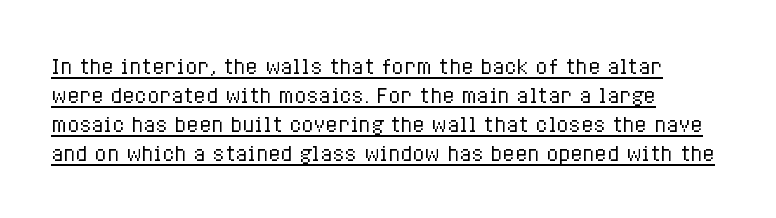
{"italic": "no", "bold": "no", "underline": "yes", "align": "left", "line_spacing": "normal", "line_spacing_ratio": 1.45, "letter_spacing": "normal", "letter_spacing_em": 0.0, "glyph_px": 20}
